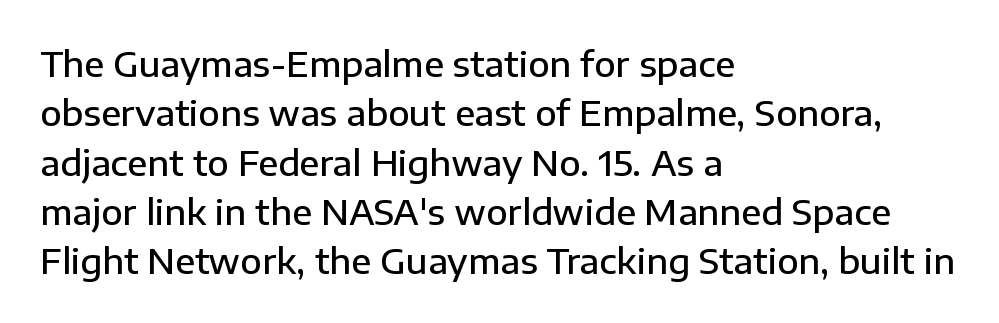
{"serif": "no", "italic": "no", "bold": "semi", "weight": "semibold", "width": "normal", "stroke_contrast": "low", "x_height": "medium", "monospaced": "no", "underline": "no", "align": "left", "line_spacing": "normal", "line_spacing_ratio": 1.41, "letter_spacing": "normal", "letter_spacing_em": 0.0, "glyph_px": 35}
